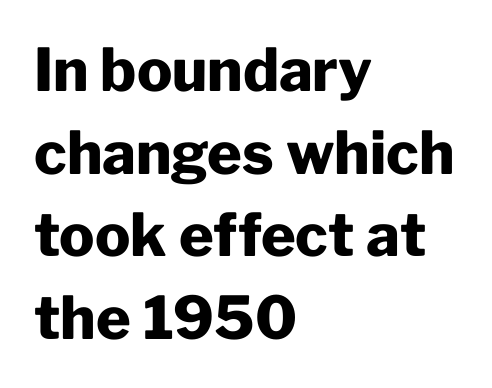
Q: Is the text bold? A: Yes.
Q: Is the text italic (slanted)? A: No, it is upright.
Q: Is the typeface a serif or a sans-serif typeface? A: Sans-serif.
Q: Is the text underlined? A: No.
Q: How is the paragraph aligned? A: Left-aligned.
Q: Is the spacing between letters normal or unusually wide? A: Normal.
Q: Is the spacing between lines tight, normal or loose? A: Normal.
Q: Width (condensed, normal, or wide)? A: Normal.
Q: Stroke contrast? A: Low.
Q: x-height? A: Medium.
Q: Monospaced? A: No.
